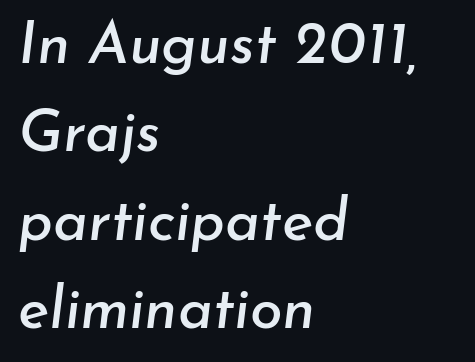
Compared with ordinary roman type, these characters are visibly tilted. The paragraph has a hard left edge and a soft right edge. Note the varied advance widths — an 'i' is clearly narrower than an 'm'. Here the glyphs are tracked normally, forming tight word shapes.
